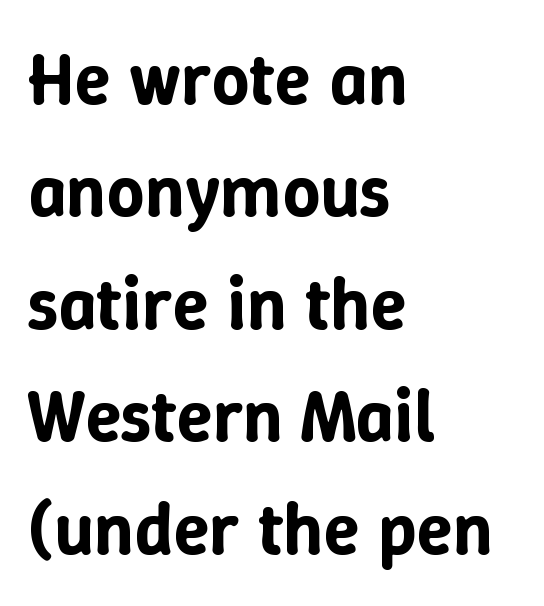
{"italic": "no", "width": "normal", "stroke_contrast": "low", "x_height": "medium", "monospaced": "no", "underline": "no", "align": "left", "line_spacing": "normal", "line_spacing_ratio": 1.52, "letter_spacing": "normal", "letter_spacing_em": 0.0, "glyph_px": 74}
